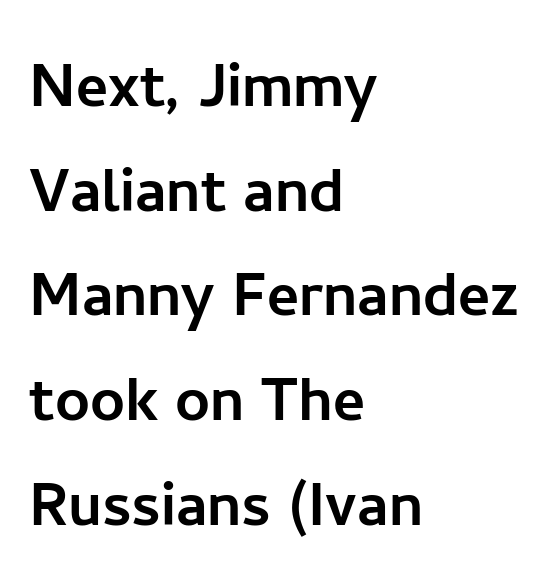
{"serif": "no", "italic": "no", "width": "normal", "stroke_contrast": "low", "x_height": "medium", "monospaced": "no", "underline": "no", "align": "left", "line_spacing": "normal", "line_spacing_ratio": 1.36, "letter_spacing": "normal", "letter_spacing_em": 0.0, "glyph_px": 77}
